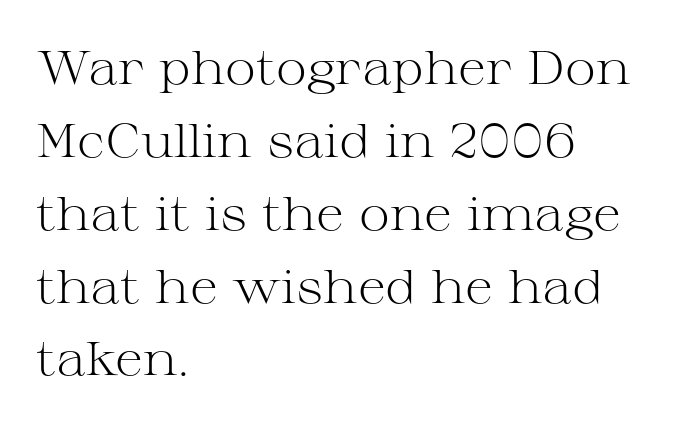
Ordinary non-slanted type is in use. The text was rendered using a seriffed face with decorative stroke endings. Inter-character spacing is left at the font's built-in metrics. This block has exactly the height ordinary leading produces.
